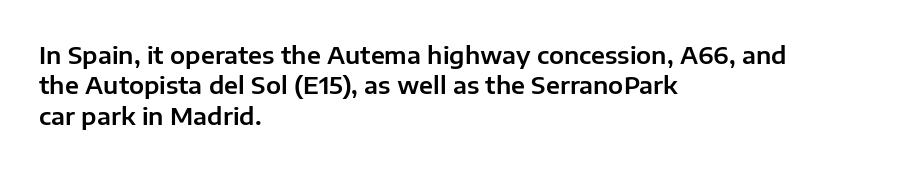
{"italic": "no", "underline": "no", "align": "left", "line_spacing": "normal", "line_spacing_ratio": 1.27, "letter_spacing": "normal", "letter_spacing_em": 0.0, "glyph_px": 24}
